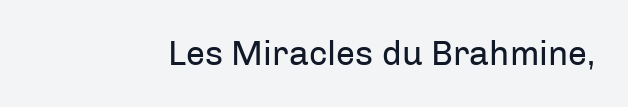
{"serif": "no", "italic": "no", "bold": "no", "weight": "regular", "width": "normal", "stroke_contrast": "low", "x_height": "medium", "monospaced": "no", "underline": "no", "letter_spacing": "normal", "letter_spacing_em": 0.0, "glyph_px": 34}
